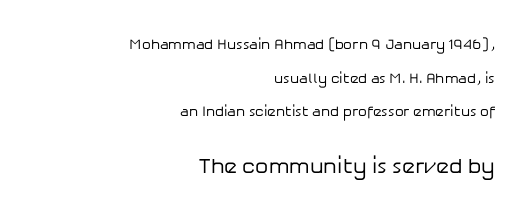
{"italic": "no", "bold": "no", "underline": "no", "align": "right", "line_spacing": "loose", "line_spacing_ratio": 2.4, "letter_spacing": "normal", "letter_spacing_em": 0.0, "larger_block": "second", "size_ratio": 1.5, "glyph_px": 21}
